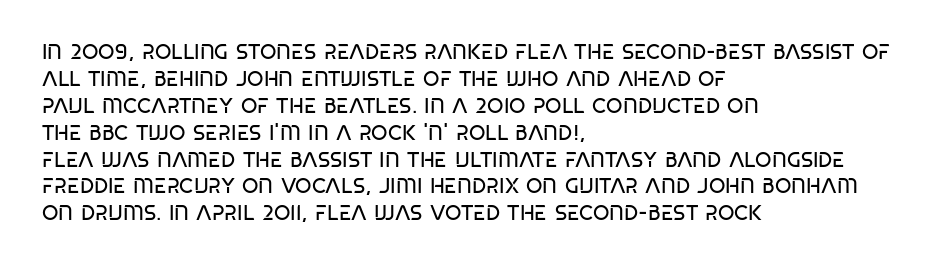
The image shows 21 px text type; set left-aligned, normal line spacing (1.28x), normal letter spacing, not underlined.
